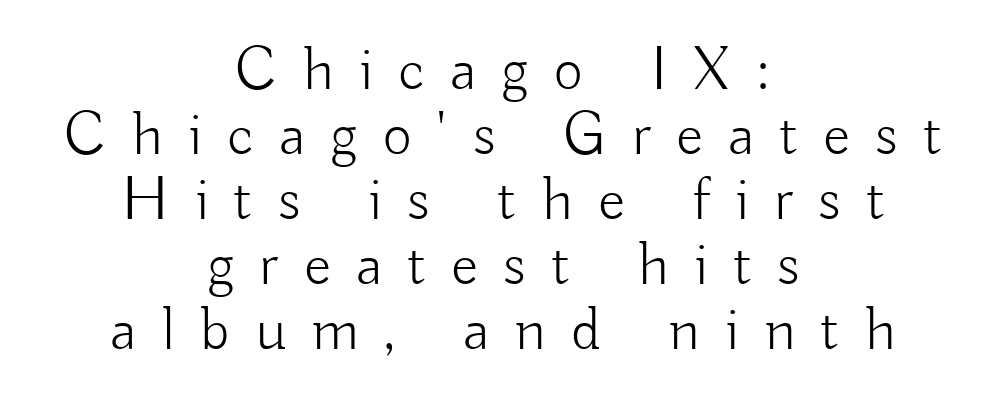
Q: Is the text bold? A: No.
Q: Is the text italic (slanted)? A: No, it is upright.
Q: Is the typeface a serif or a sans-serif typeface? A: Sans-serif.
Q: Is the text underlined? A: No.
Q: How is the paragraph aligned? A: Centered.
Q: Is the spacing between letters normal or unusually wide? A: Unusually wide.
Q: Is the spacing between lines tight, normal or loose? A: Tight.
Q: Width (condensed, normal, or wide)? A: Normal.
Q: Stroke contrast? A: Low.
Q: x-height? A: Small.
Q: Monospaced? A: No.
